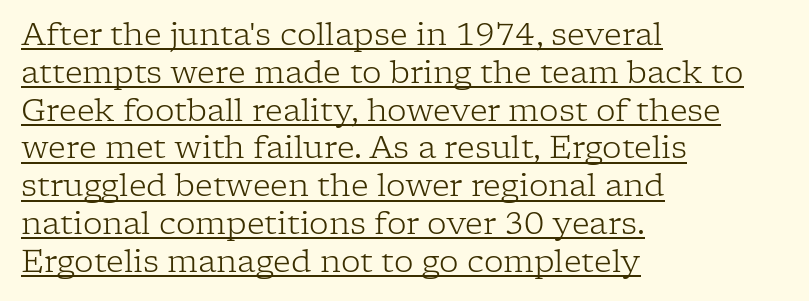
Q: Is the text bold? A: No.
Q: Is the text italic (slanted)? A: No, it is upright.
Q: Is the typeface a serif or a sans-serif typeface? A: Serif.
Q: Is the text underlined? A: Yes.
Q: How is the paragraph aligned? A: Left-aligned.
Q: Is the spacing between letters normal or unusually wide? A: Normal.
Q: Width (condensed, normal, or wide)? A: Normal.
Q: Stroke contrast? A: Low.
Q: x-height? A: Medium.
Q: Monospaced? A: No.
